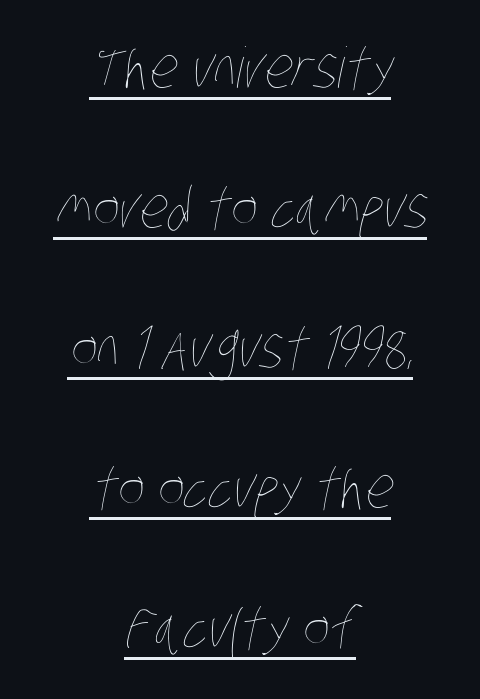
The image shows 56 px thin, condensed type; set centered, loose line spacing (2.5x), normal letter spacing, underlined; low stroke contrast and a large x-height.
